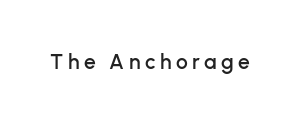
If you drew a line through each stem, it would be perfectly vertical. Anything drawn beneath the words? Only blank space. These lines have a slow, spaced-out rhythm from letter to letter.
